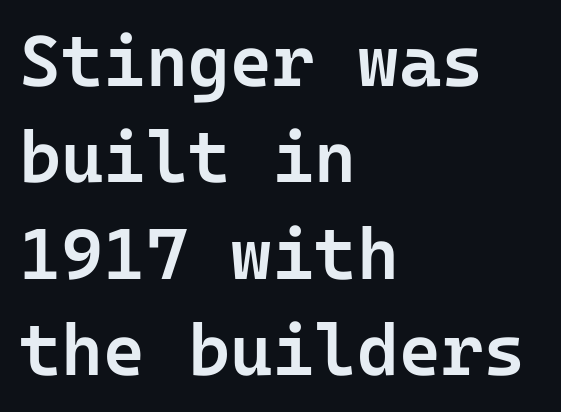
Q: Is the text bold? A: Semi-bold.
Q: Is the text italic (slanted)? A: No, it is upright.
Q: Is the typeface a serif or a sans-serif typeface? A: Sans-serif.
Q: Is the text underlined? A: No.
Q: How is the paragraph aligned? A: Left-aligned.
Q: Is the spacing between letters normal or unusually wide? A: Normal.
Q: Is the spacing between lines tight, normal or loose? A: Normal.
Q: Width (condensed, normal, or wide)? A: Normal.
Q: Stroke contrast? A: Low.
Q: x-height? A: Medium.
